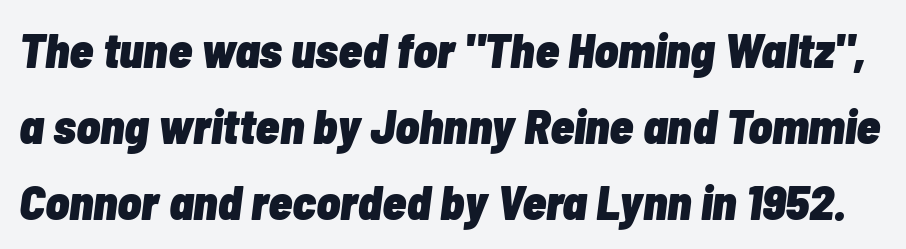
{"italic": "yes", "lean": "right", "slant_degrees": 7, "bold": "yes", "weight": "heavy", "width": "condensed", "stroke_contrast": "low", "x_height": "medium", "monospaced": "no", "underline": "no", "line_spacing": "normal", "line_spacing_ratio": 1.55, "letter_spacing": "normal", "letter_spacing_em": 0.0, "glyph_px": 49}
